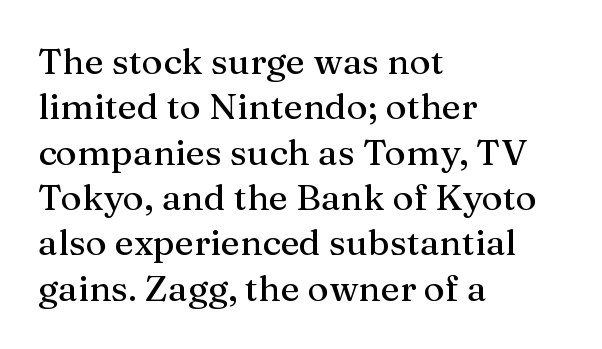
Q: Is the text italic (slanted)? A: No, it is upright.
Q: Is the typeface a serif or a sans-serif typeface? A: Serif.
Q: Is the text underlined? A: No.
Q: How is the paragraph aligned? A: Left-aligned.
Q: Is the spacing between letters normal or unusually wide? A: Normal.
Q: Is the spacing between lines tight, normal or loose? A: Normal.
Q: Width (condensed, normal, or wide)? A: Normal.
Q: Stroke contrast? A: Medium.
Q: x-height? A: Medium.
Q: Monospaced? A: No.
